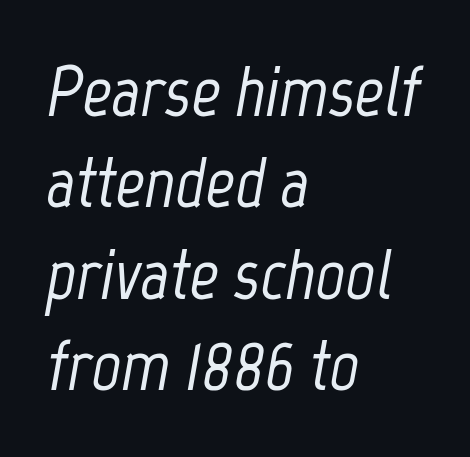
{"italic": "yes", "lean": "right", "slant_degrees": 12, "width": "condensed", "stroke_contrast": "low", "x_height": "medium", "monospaced": "no", "underline": "no", "align": "left", "line_spacing": "normal", "line_spacing_ratio": 1.27, "letter_spacing": "normal", "letter_spacing_em": 0.0, "glyph_px": 72}
